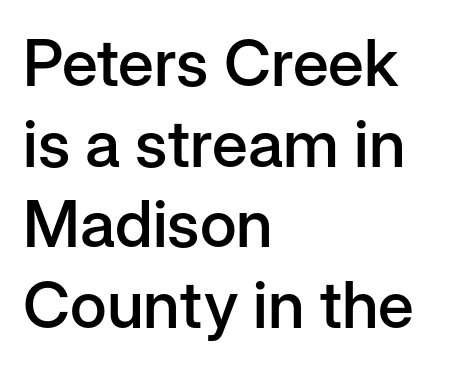
The image shows 65 px semibold sans-serif type, upright; set left-aligned, line spacing 1.24x, normal letter spacing, not underlined; low stroke contrast and a medium x-height.
